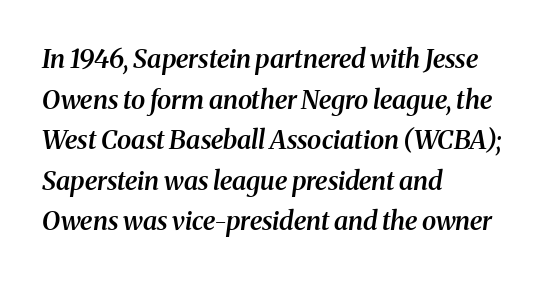
{"italic": "yes", "lean": "right", "slant_degrees": 8, "bold": "semi", "underline": "no", "align": "left", "line_spacing": "normal", "line_spacing_ratio": 1.56, "letter_spacing": "normal", "letter_spacing_em": 0.0, "glyph_px": 26}
